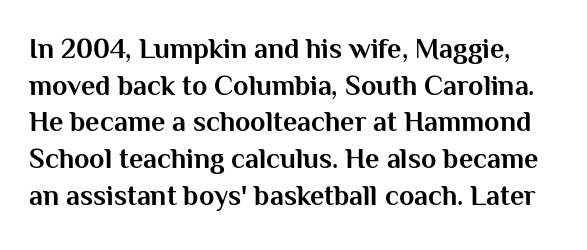
The image shows 28 px bold sans-serif type, upright; set normal line spacing (1.31x), normal letter spacing, not underlined; medium stroke contrast and a medium x-height.
